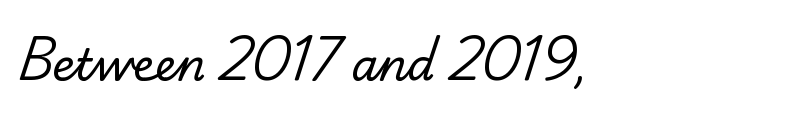
{"serif": "yes", "bold": "no", "weight": "regular", "width": "normal", "stroke_contrast": "low", "x_height": "small", "monospaced": "no", "underline": "no", "letter_spacing": "normal", "letter_spacing_em": 0.0, "glyph_px": 44}
